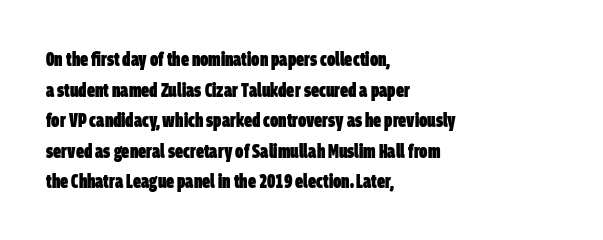
Q: Is the text bold? A: Yes.
Q: Is the text underlined? A: No.
Q: How is the paragraph aligned? A: Left-aligned.
Q: Is the spacing between letters normal or unusually wide? A: Normal.
Q: Is the spacing between lines tight, normal or loose? A: Normal.
